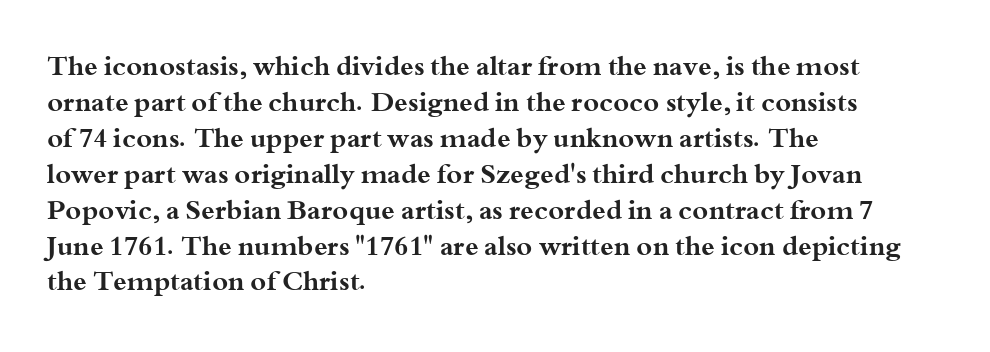
The image shows 27 px bold type, upright; set left-aligned, normal line spacing (1.33x), normal letter spacing, not underlined.
